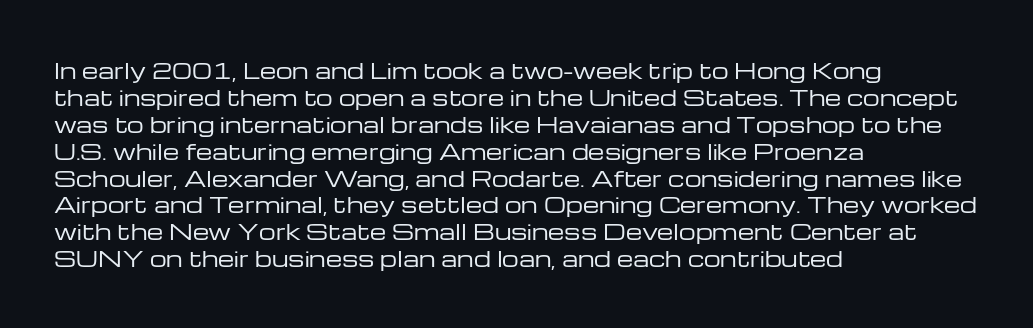
Q: Is the text bold? A: No.
Q: Is the text italic (slanted)? A: No, it is upright.
Q: Is the text underlined? A: No.
Q: How is the paragraph aligned? A: Left-aligned.
Q: Is the spacing between letters normal or unusually wide? A: Normal.
Q: Is the spacing between lines tight, normal or loose? A: Normal.
